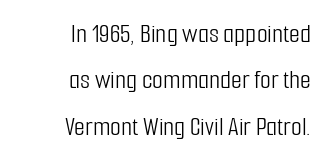
Do the characters align in a grid? No, the font is proportional. The space beneath each line is pristine and unruled. Compared with typical paragraphs, the rows here are spaced about the same. Heft: none added — not bold. How are the letters spaced? Ordinarily, with no added tracking.
